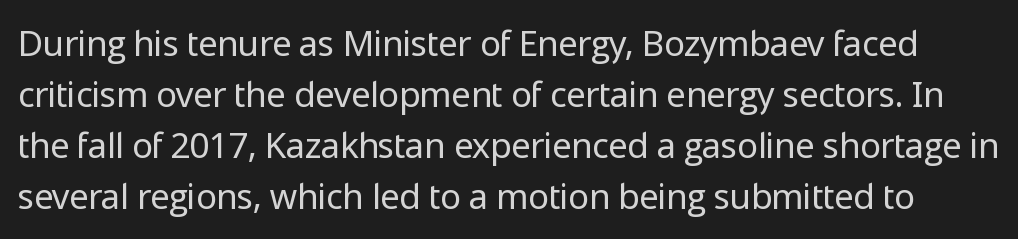
Q: Is the text bold? A: No.
Q: Is the text italic (slanted)? A: No, it is upright.
Q: Is the typeface a serif or a sans-serif typeface? A: Sans-serif.
Q: Is the text underlined? A: No.
Q: Is the spacing between letters normal or unusually wide? A: Normal.
Q: Is the spacing between lines tight, normal or loose? A: Normal.
Q: Width (condensed, normal, or wide)? A: Normal.
Q: Stroke contrast? A: Low.
Q: x-height? A: Medium.
Q: Monospaced? A: No.
